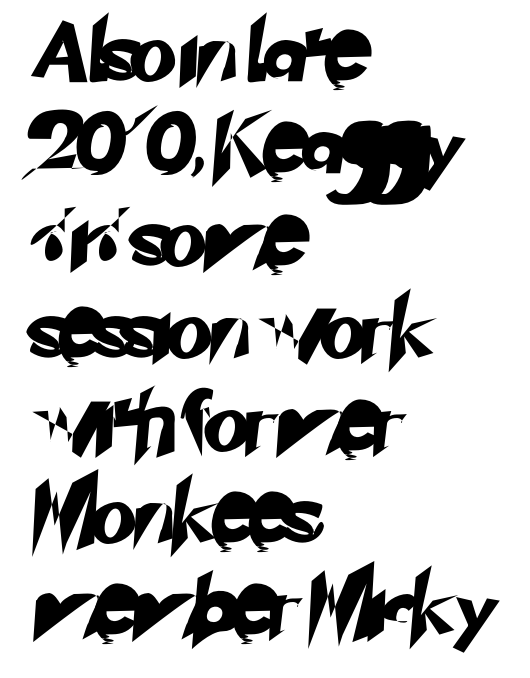
{"serif": "no", "width": "normal", "stroke_contrast": "low", "x_height": "small", "monospaced": "no", "underline": "no", "align": "left", "line_spacing": "normal", "line_spacing_ratio": 1.54, "letter_spacing": "normal", "letter_spacing_em": 0.0, "glyph_px": 60}
